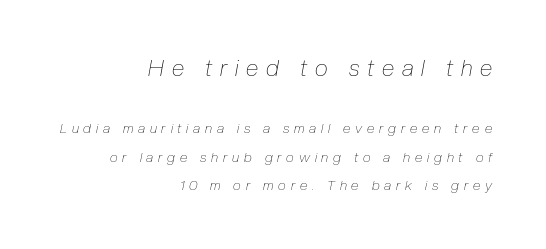
{"italic": "yes", "lean": "right", "slant_degrees": 10, "bold": "no", "underline": "no", "align": "right", "line_spacing": "loose", "line_spacing_ratio": 2.04, "letter_spacing": "wide", "letter_spacing_em": 0.34, "larger_block": "first", "size_ratio": 1.64, "glyph_px": 23}
